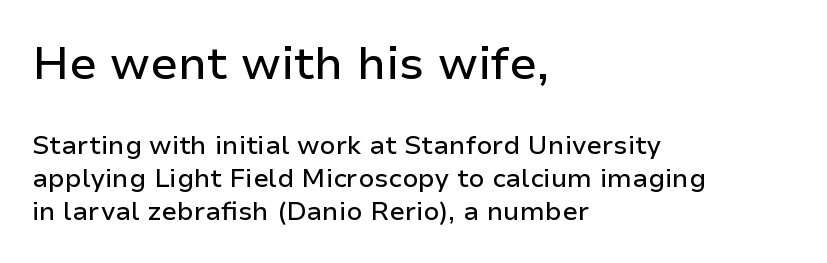
{"serif": "no", "italic": "no", "width": "normal", "stroke_contrast": "low", "x_height": "medium", "monospaced": "no", "underline": "no", "align": "left", "line_spacing": "normal", "line_spacing_ratio": 1.27, "letter_spacing": "normal", "letter_spacing_em": 0.0, "larger_block": "first", "size_ratio": 1.77, "glyph_px": 46}
